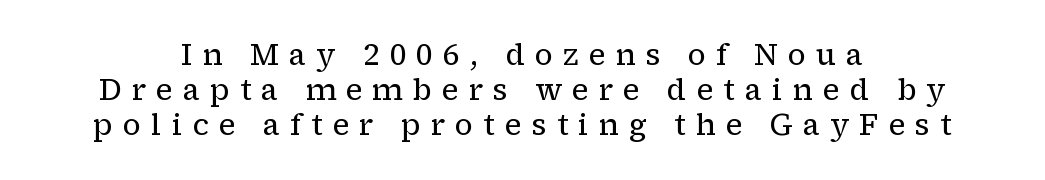
{"serif": "yes", "italic": "no", "bold": "no", "weight": "regular", "width": "normal", "stroke_contrast": "low", "x_height": "medium", "monospaced": "no", "underline": "no", "align": "center", "line_spacing_ratio": 1.17, "letter_spacing": "wide", "letter_spacing_em": 0.33, "glyph_px": 30}
